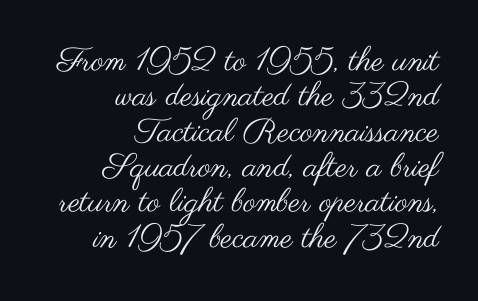
The image shows 33 px regular-weight, wide sans-serif type; set right-aligned, tight line spacing (1.07x), normal letter spacing, not underlined; medium stroke contrast and a small x-height.
